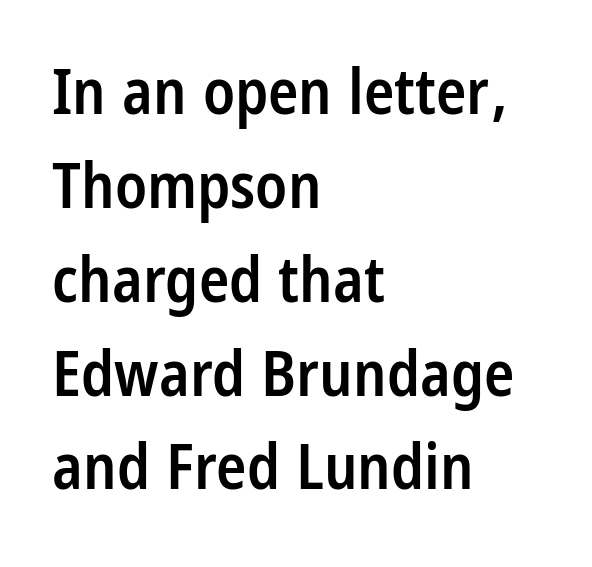
I'd call this a sans setting — the letters go barefoot. A classic flush-left, rag-right setting is used for this passage. Line spacing here is normal. Semibold letterforms, between regular and bold. Glance below the letters and you will spot only blank space.
